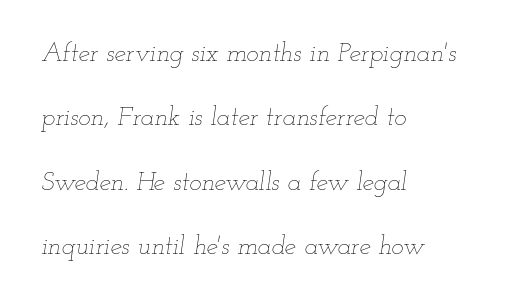
A great deal of white space separates one row of letters from the next. No chunkiness to these letters — they're not bold. Underlining? Definitely not there. Caption: standard tracking, unaltered. The typesetter chose a ragged-right arrangement here. Style check: oblique.
